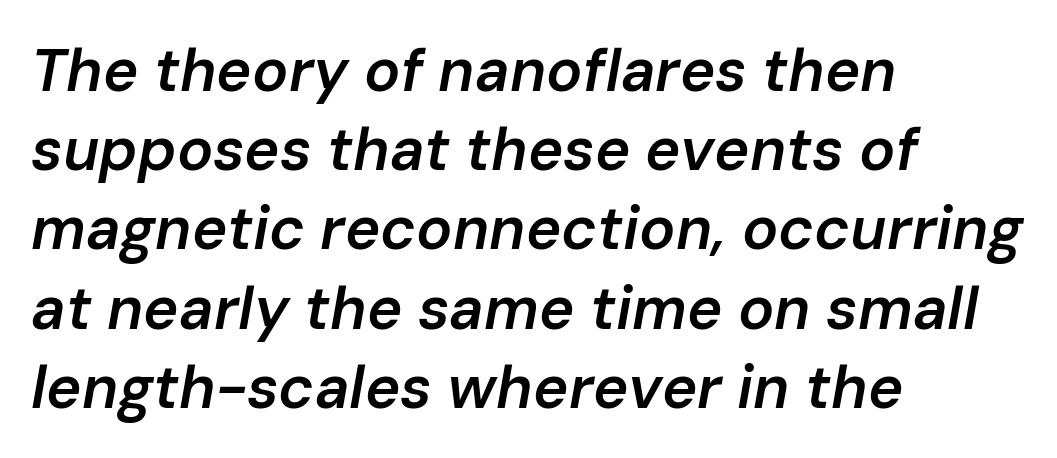
{"italic": "yes", "lean": "right", "slant_degrees": 10, "bold": "semi", "weight": "semibold", "width": "normal", "stroke_contrast": "low", "x_height": "medium", "monospaced": "no", "underline": "no", "align": "left", "line_spacing": "normal", "line_spacing_ratio": 1.32, "letter_spacing": "normal", "letter_spacing_em": 0.0, "glyph_px": 60}
